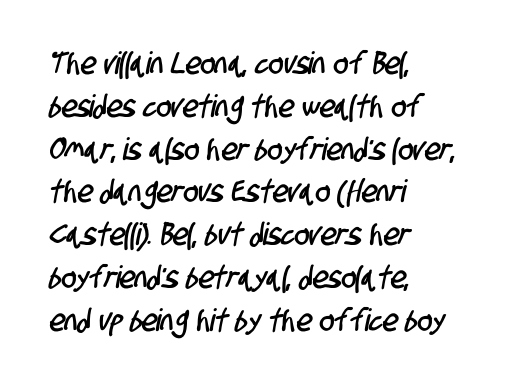
A typesetter would call this proportional, since set widths differ per character. Summary of vertical rhythm: regular, with standard interline spacing. Each word holds together tightly as a unit, with standard inter-letter gaps. The passage is arranged the way most books set body copy — flush left. Clear beneath every line of the passage.
